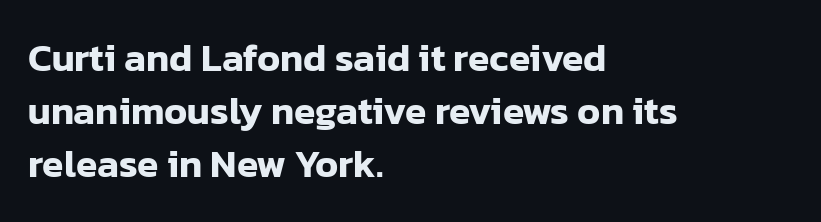
Q: Is the text italic (slanted)? A: No, it is upright.
Q: Is the typeface a serif or a sans-serif typeface? A: Sans-serif.
Q: Is the text underlined? A: No.
Q: How is the paragraph aligned? A: Left-aligned.
Q: Is the spacing between letters normal or unusually wide? A: Normal.
Q: Is the spacing between lines tight, normal or loose? A: Normal.
Q: Width (condensed, normal, or wide)? A: Normal.
Q: Stroke contrast? A: Low.
Q: x-height? A: Medium.
Q: Monospaced? A: No.
